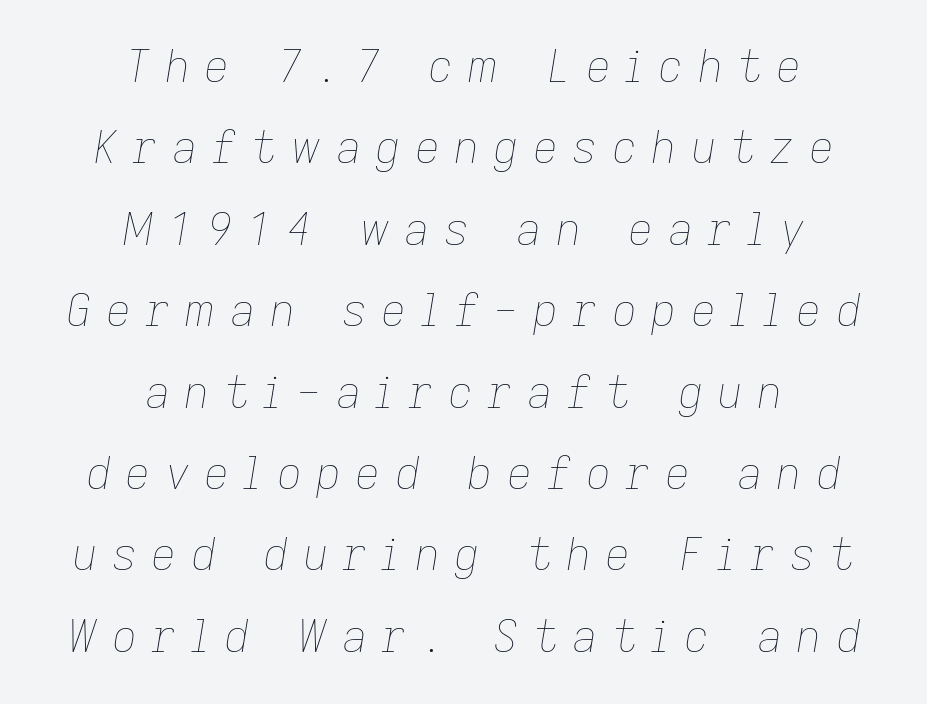
{"italic": "yes", "lean": "right", "slant_degrees": 9, "bold": "no", "weight": "thin", "width": "normal", "stroke_contrast": "low", "x_height": "medium", "monospaced": "no", "underline": "no", "align": "center", "line_spacing_ratio": 1.85, "letter_spacing": "wide", "letter_spacing_em": 0.32, "glyph_px": 44}
